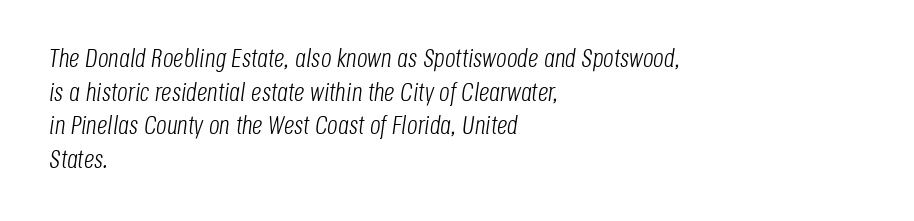
{"italic": "yes", "lean": "right", "slant_degrees": 8, "bold": "no", "underline": "no", "align": "left", "line_spacing": "normal", "line_spacing_ratio": 1.29, "letter_spacing": "normal", "letter_spacing_em": 0.0, "glyph_px": 26}
